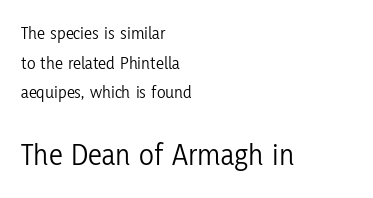
The image shows 31 px light, condensed sans-serif type, upright; set left-aligned, normal line spacing (1.65x), normal letter spacing, not underlined; the second (bottom) block is 1.72x larger; low stroke contrast and a medium x-height.
